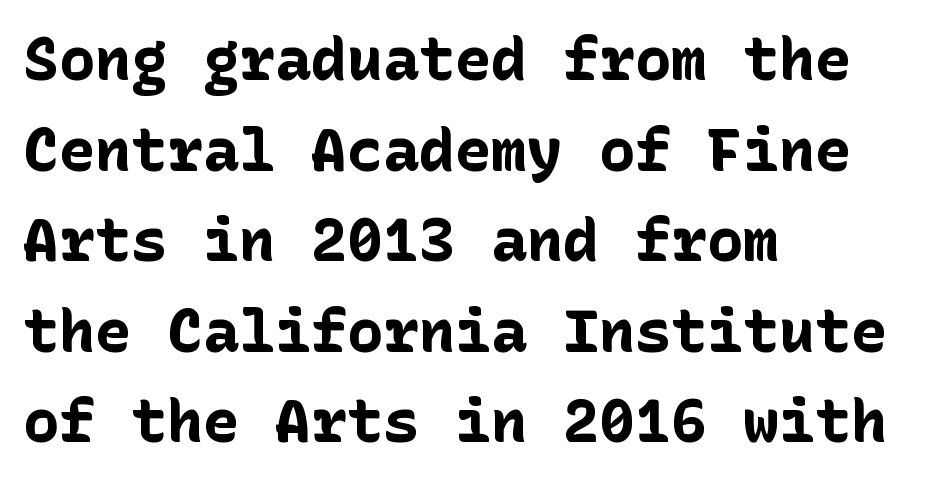
Clear beneath every line of the passage. Tracking here is standard; glyphs follow each other at the usual distance. Does the leading feel generous? No, just average. These lines were composed using upright roman letters. Alignment: flush left. This is sans-serif lettering, the kind often seen on screens and signage.
